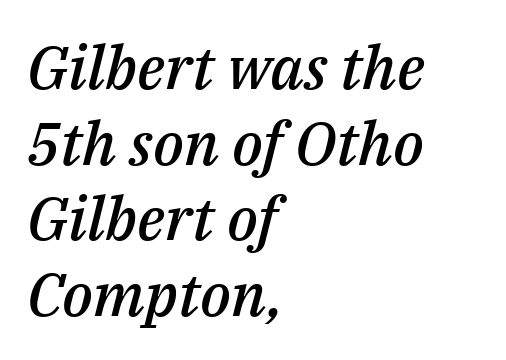
Q: Is the text bold? A: Semi-bold.
Q: Is the text italic (slanted)? A: Yes, it leans right by about 14 degrees.
Q: Is the text underlined? A: No.
Q: How is the paragraph aligned? A: Left-aligned.
Q: Is the spacing between letters normal or unusually wide? A: Normal.
Q: Is the spacing between lines tight, normal or loose? A: Normal.
Q: Width (condensed, normal, or wide)? A: Normal.
Q: Stroke contrast? A: Medium.
Q: x-height? A: Medium.
Q: Monospaced? A: No.
